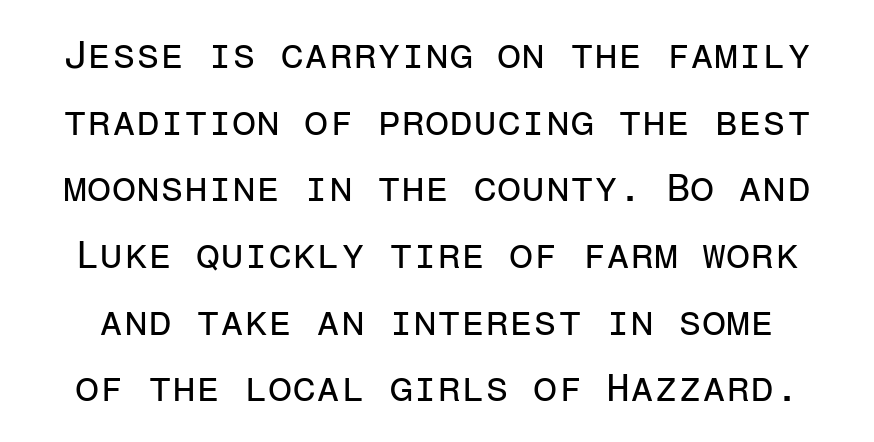
{"serif": "no", "italic": "no", "bold": "no", "weight": "regular", "width": "normal", "stroke_contrast": "low", "x_height": "medium", "monospaced": "yes", "underline": "no", "line_spacing_ratio": 1.71, "letter_spacing": "normal", "letter_spacing_em": 0.0, "glyph_px": 39}
